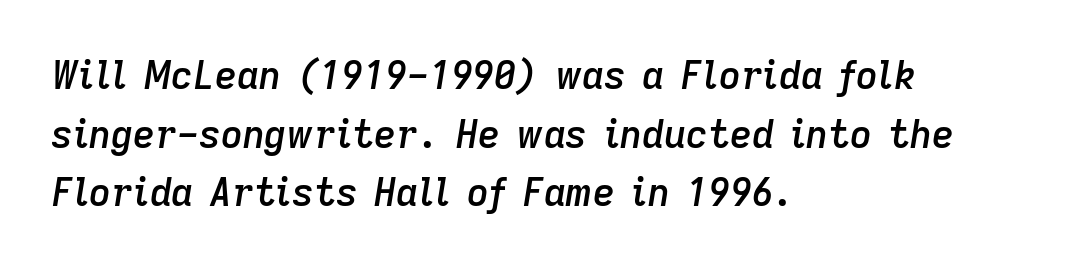
The image shows 38 px semibold type, italic (leaning right); set left-aligned, normal line spacing (1.54x), normal letter spacing, not underlined; low stroke contrast and a medium x-height.
